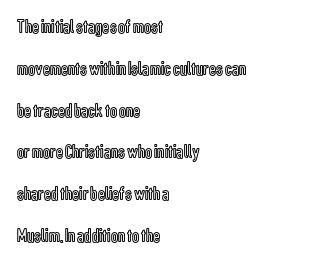
Q: Is the text italic (slanted)? A: No, it is upright.
Q: Is the text underlined? A: No.
Q: How is the paragraph aligned? A: Left-aligned.
Q: Is the spacing between letters normal or unusually wide? A: Normal.
Q: Is the spacing between lines tight, normal or loose? A: Loose.
